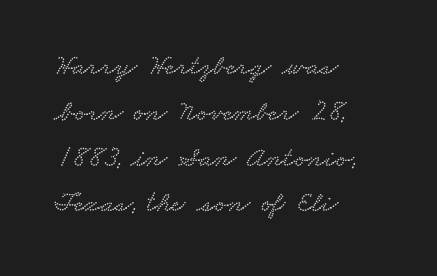
The image shows 29 px wide serif type; set left-aligned, normal line spacing (1.58x), normal letter spacing, not underlined; low stroke contrast and a small x-height.
